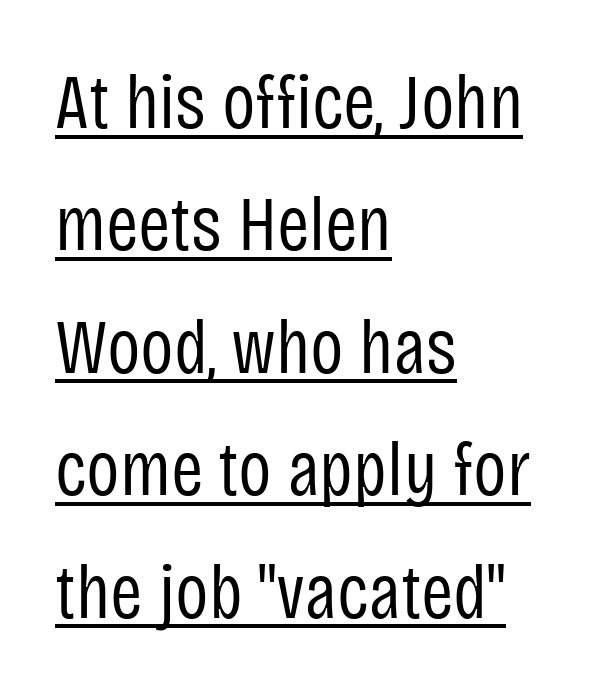
These glyphs show unthickened strokes, regular width or finer. The gaps between neighbouring characters are ordinary and unremarkable. Is there any slant? The stems are plumb. One-word summary of the alignment: left.
